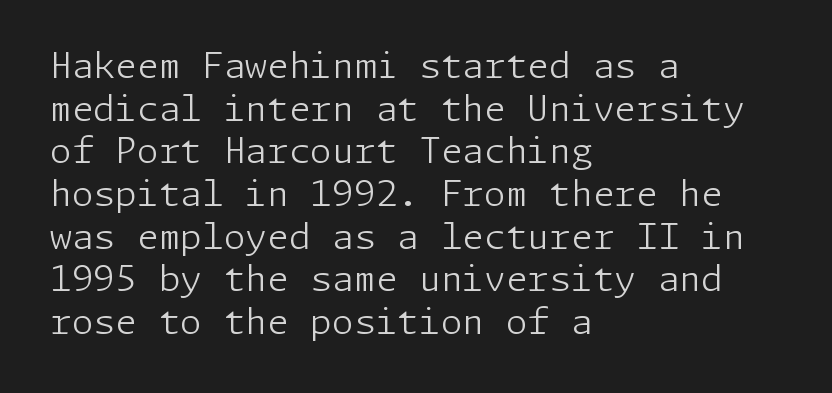
Q: Is the text bold? A: No.
Q: Is the text italic (slanted)? A: No, it is upright.
Q: Is the typeface a serif or a sans-serif typeface? A: Sans-serif.
Q: Is the text underlined? A: No.
Q: How is the paragraph aligned? A: Left-aligned.
Q: Is the spacing between letters normal or unusually wide? A: Normal.
Q: Width (condensed, normal, or wide)? A: Normal.
Q: Stroke contrast? A: Low.
Q: x-height? A: Medium.
